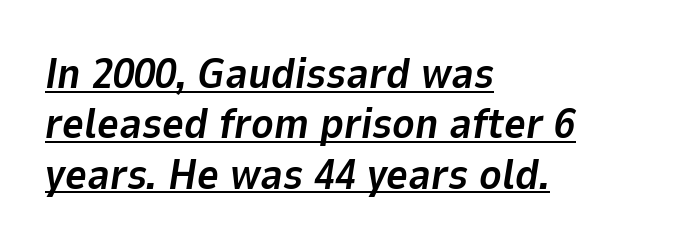
Thick stems and heavy bowls — unmistakably bold. Line beginnings align vertically; line endings do not. The specimen includes a rule beneath the text block's lines. The gaps between neighbouring characters are ordinary and unremarkable.
